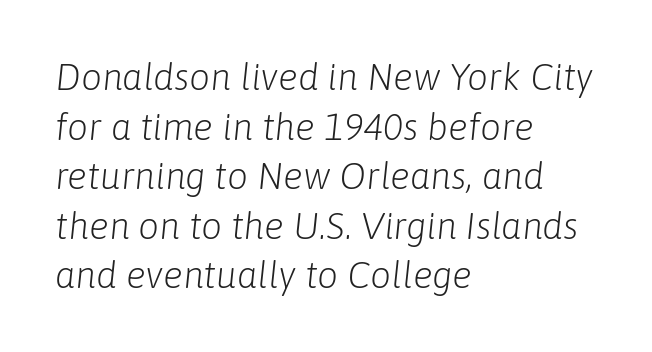
{"italic": "yes", "lean": "right", "slant_degrees": 6, "bold": "no", "weight": "light", "width": "normal", "stroke_contrast": "low", "x_height": "medium", "monospaced": "no", "underline": "no", "align": "left", "line_spacing": "normal", "line_spacing_ratio": 1.34, "letter_spacing": "normal", "letter_spacing_em": 0.0, "glyph_px": 37}
